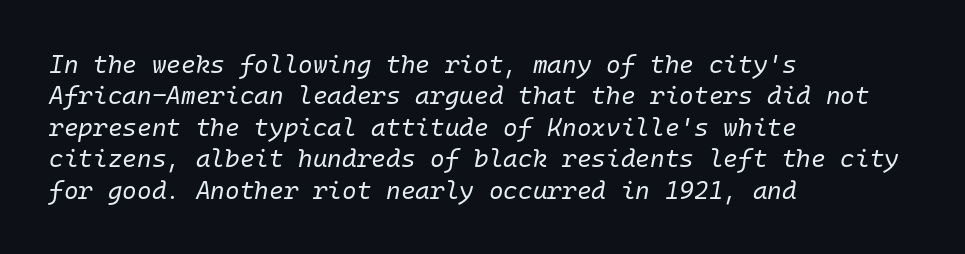
The image shows 25 px text type, italic (leaning right); set left-aligned, normal line spacing (1.26x), normal letter spacing, not underlined.
